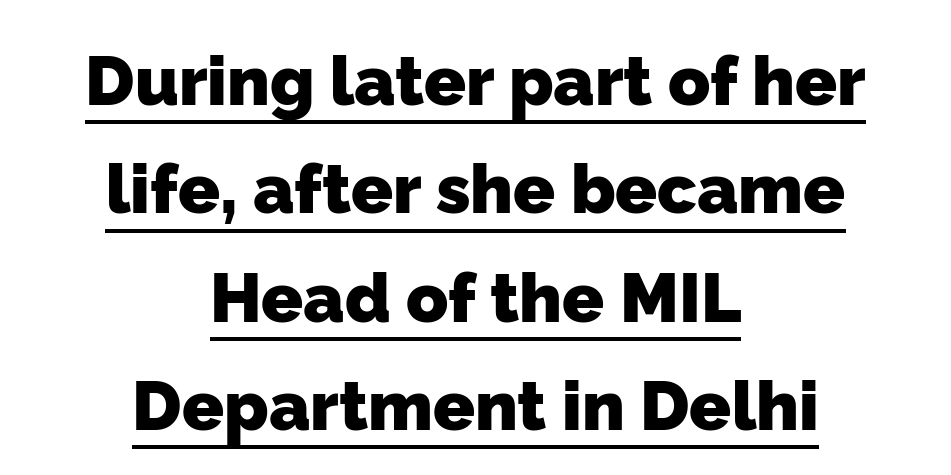
The image shows 69 px heavy sans-serif type; set centered, normal line spacing (1.57x), normal letter spacing, underlined; low stroke contrast and a medium x-height.
